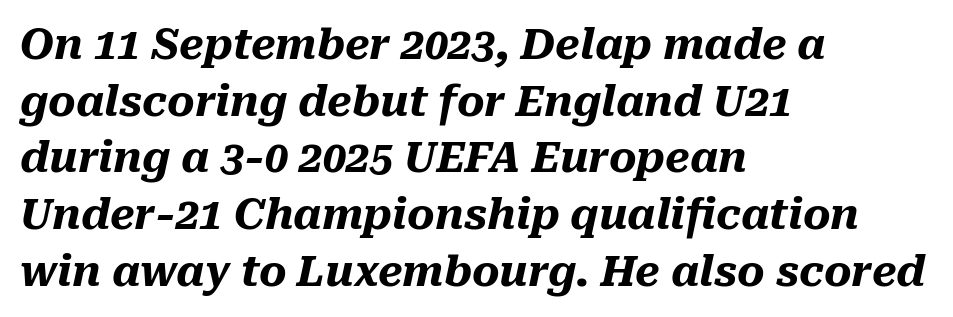
Q: Is the text bold? A: Yes.
Q: Is the text italic (slanted)? A: Yes, it leans right by about 10 degrees.
Q: Is the text underlined? A: No.
Q: How is the paragraph aligned? A: Left-aligned.
Q: Is the spacing between letters normal or unusually wide? A: Normal.
Q: Is the spacing between lines tight, normal or loose? A: Normal.
Q: Width (condensed, normal, or wide)? A: Normal.
Q: Stroke contrast? A: Medium.
Q: x-height? A: Medium.
Q: Monospaced? A: No.
